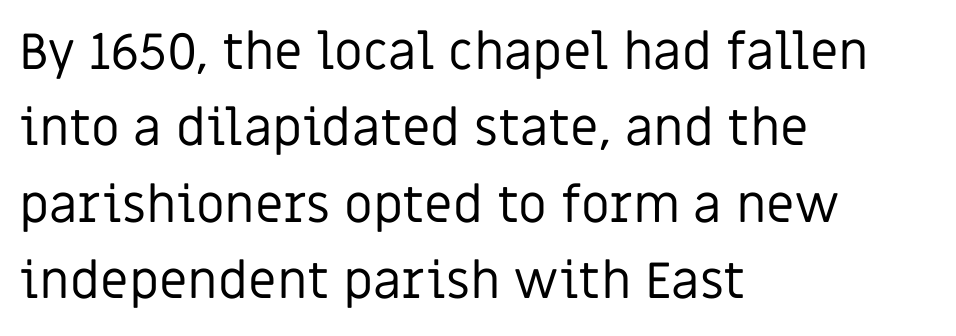
Q: Is the text bold? A: No.
Q: Is the text italic (slanted)? A: No, it is upright.
Q: Is the typeface a serif or a sans-serif typeface? A: Sans-serif.
Q: Is the text underlined? A: No.
Q: How is the paragraph aligned? A: Left-aligned.
Q: Is the spacing between letters normal or unusually wide? A: Normal.
Q: Is the spacing between lines tight, normal or loose? A: Normal.
Q: Width (condensed, normal, or wide)? A: Normal.
Q: Stroke contrast? A: Low.
Q: x-height? A: Large.
Q: Monospaced? A: No.
